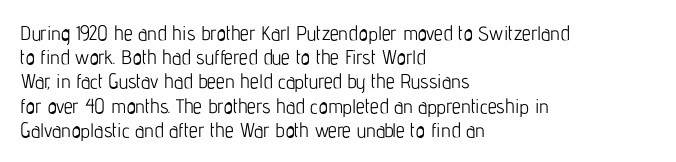
Tall strokes in this sample are plumb rather than angled. Decoration check: the copy has no underline. Words appear dense and cohesive because spacing is normal. The typesetter chose a ragged-right arrangement here.
